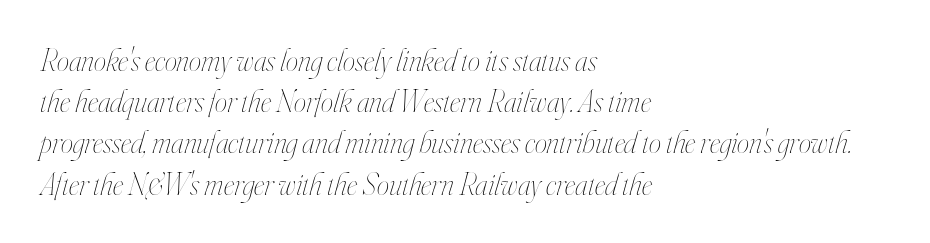
Letters have the restrained weight of plain body copy at most. Characters are canted at an angle relative to the baseline's perpendicular. The designer left line spacing at the default. The face used here is rendered with its standard letterfit. Underline: absent. The ragged edge is on the right, which tells us the setting is flush left.
